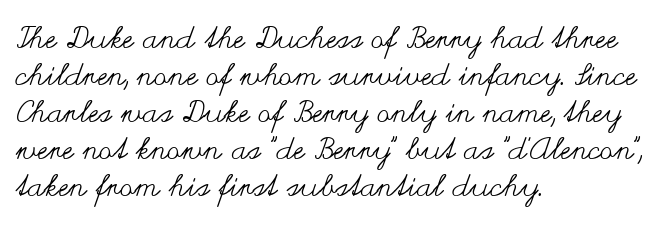
The image shows 30 px regular-weight, wide type; set left-aligned, line spacing 1.23x, normal letter spacing, not underlined; medium stroke contrast and a small x-height.
